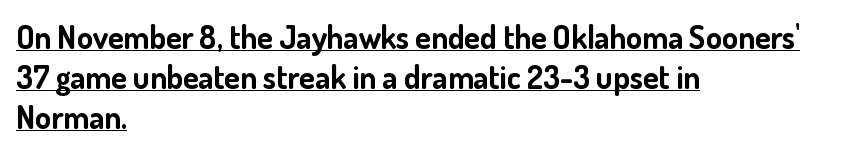
{"serif": "no", "italic": "no", "bold": "yes", "weight": "bold", "width": "normal", "stroke_contrast": "low", "x_height": "small", "monospaced": "no", "underline": "yes", "align": "left", "line_spacing": "normal", "line_spacing_ratio": 1.25, "letter_spacing": "normal", "letter_spacing_em": 0.0, "glyph_px": 32}
